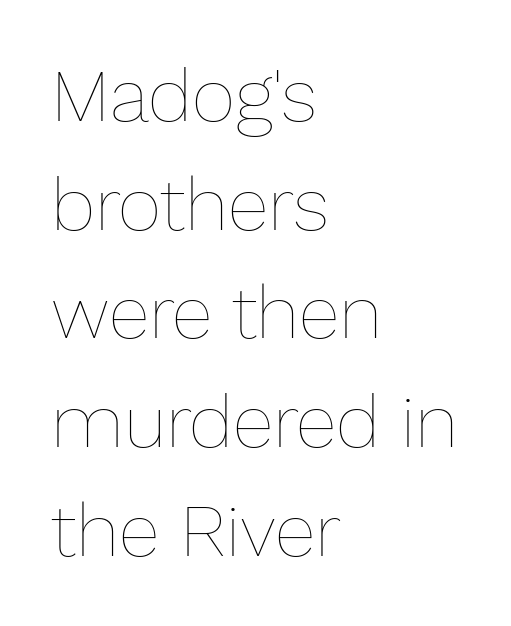
{"italic": "no", "bold": "no", "weight": "thin", "width": "normal", "stroke_contrast": "low", "x_height": "medium", "monospaced": "no", "underline": "no", "align": "left", "line_spacing": "normal", "line_spacing_ratio": 1.45, "letter_spacing": "normal", "letter_spacing_em": 0.0, "glyph_px": 75}
